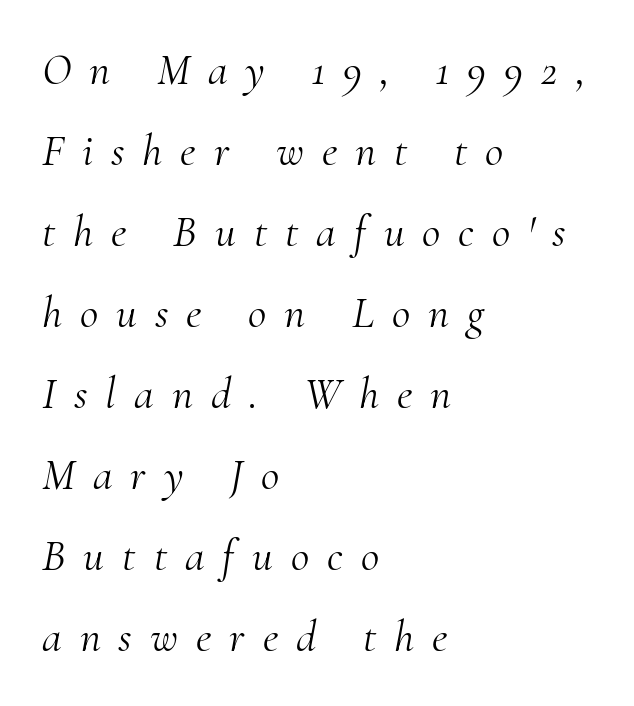
Observe the serifs anchoring each vertical stroke in this sample. Would a proofreader flag this as italicized? Yes. Just letters on the line, the space beneath them empty. Compared with a centered layout, this one pins lines to the left instead.
